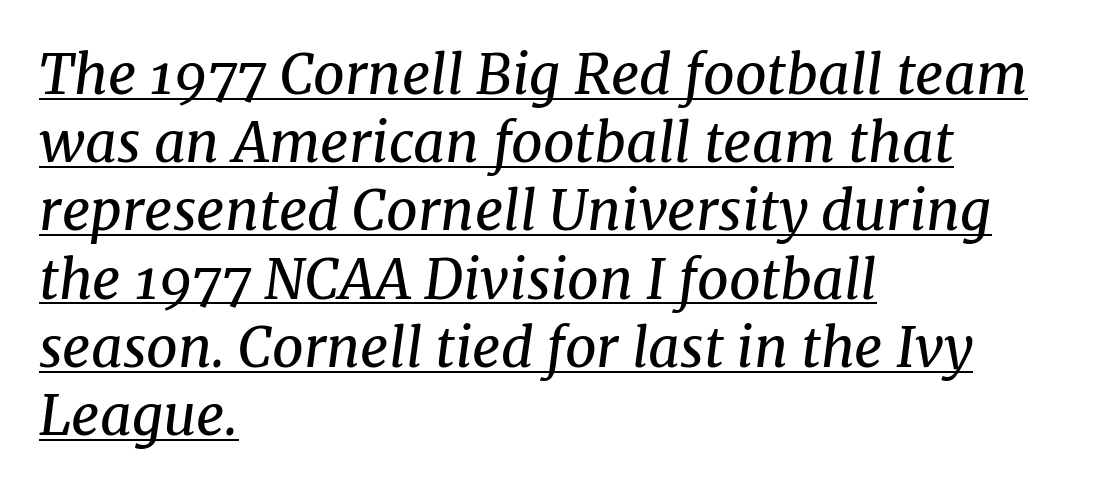
{"serif": "yes", "italic": "yes", "lean": "right", "slant_degrees": 8, "bold": "no", "weight": "regular", "width": "normal", "stroke_contrast": "medium", "x_height": "medium", "monospaced": "no", "underline": "yes", "align": "left", "line_spacing_ratio": 1.24, "letter_spacing": "normal", "letter_spacing_em": 0.0, "glyph_px": 55}
